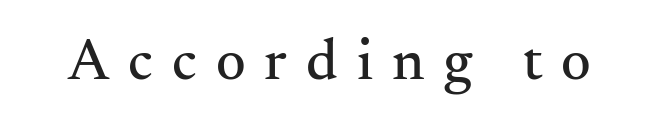
The image shows 58 px serif type, upright; set unusually wide letter spacing (+0.33 em), not underlined; medium stroke contrast and a small x-height.
